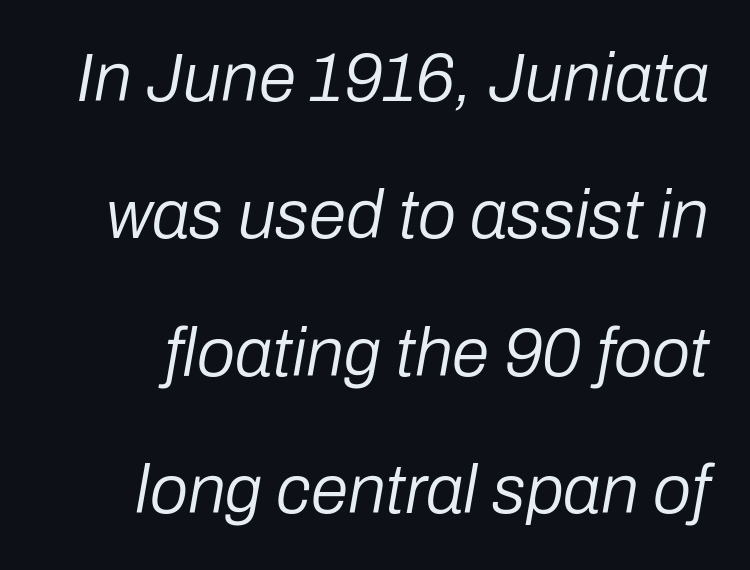
The image shows 68 px regular-weight type, italic (leaning right); set loose line spacing (2.02x), normal letter spacing, not underlined; low stroke contrast and a medium x-height.
